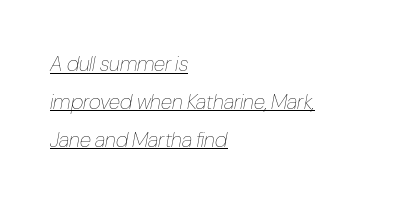
The rendering keeps characters at their native spacing. The lines in this sample share a left origin and differ only in where they stop. The face looks like a standard text weight, possibly lighter. The specimen reads as italic at a glance. The typesetter has applied underlining to the passage shown.
